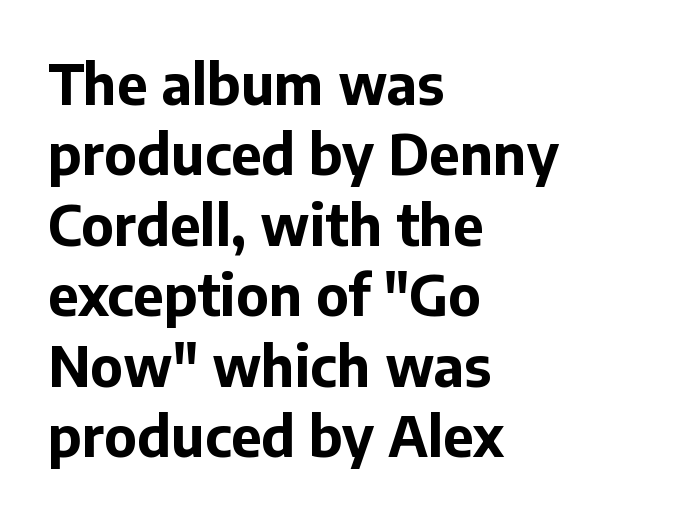
The image shows 55 px bold sans-serif type, upright; set left-aligned, normal line spacing (1.28x), normal letter spacing, not underlined; low stroke contrast and a medium x-height.
